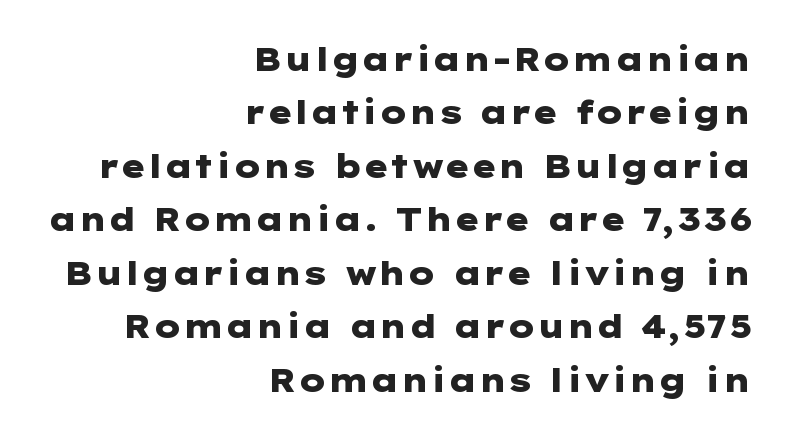
The image shows 32 px heavy, wide sans-serif type, upright; set right-aligned, normal line spacing (1.67x), normal letter spacing, not underlined; low stroke contrast and a medium x-height.
